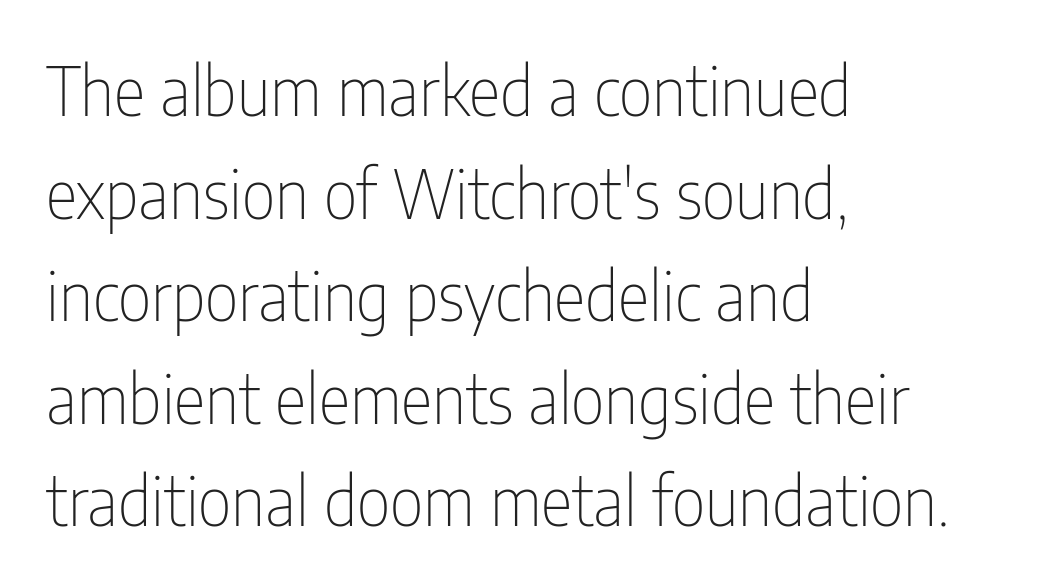
Each word holds together tightly as a unit, with standard inter-letter gaps. The passage shown stacks its lines at a standard gap. Do the letters lean? They stand straight. Horizontal alignment here is leftward, the default for most running prose. This rendering features lettering with no underline.
